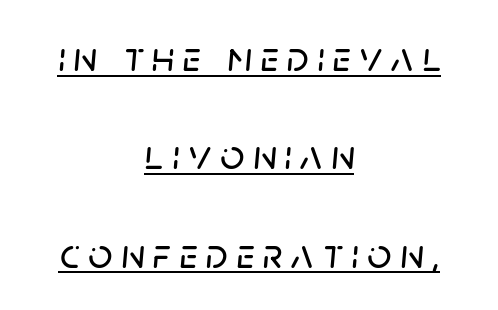
The image shows 42 px text type, italic (leaning right); set centered, loose line spacing (2.34x), unusually wide letter spacing (+0.21 em), underlined; low stroke contrast and a large x-height.
